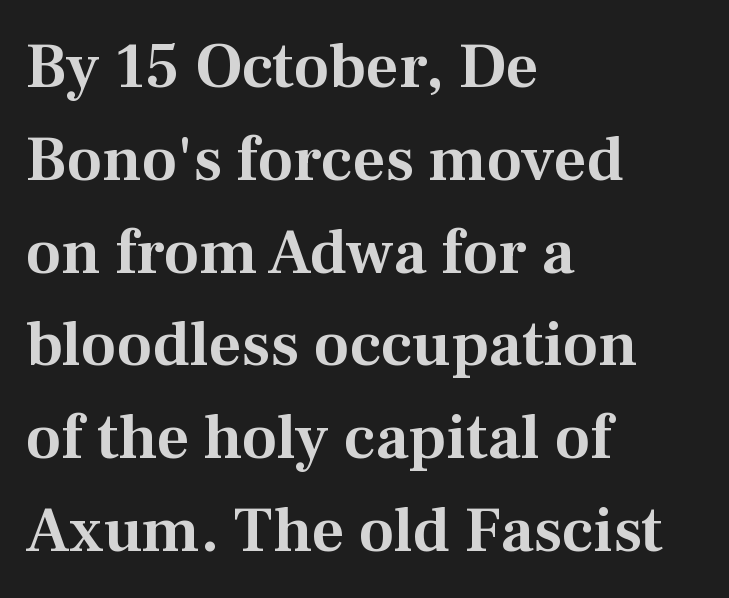
{"serif": "yes", "italic": "no", "width": "normal", "stroke_contrast": "medium", "x_height": "medium", "monospaced": "no", "underline": "no", "align": "left", "line_spacing": "normal", "line_spacing_ratio": 1.45, "letter_spacing": "normal", "letter_spacing_em": 0.0, "glyph_px": 64}
